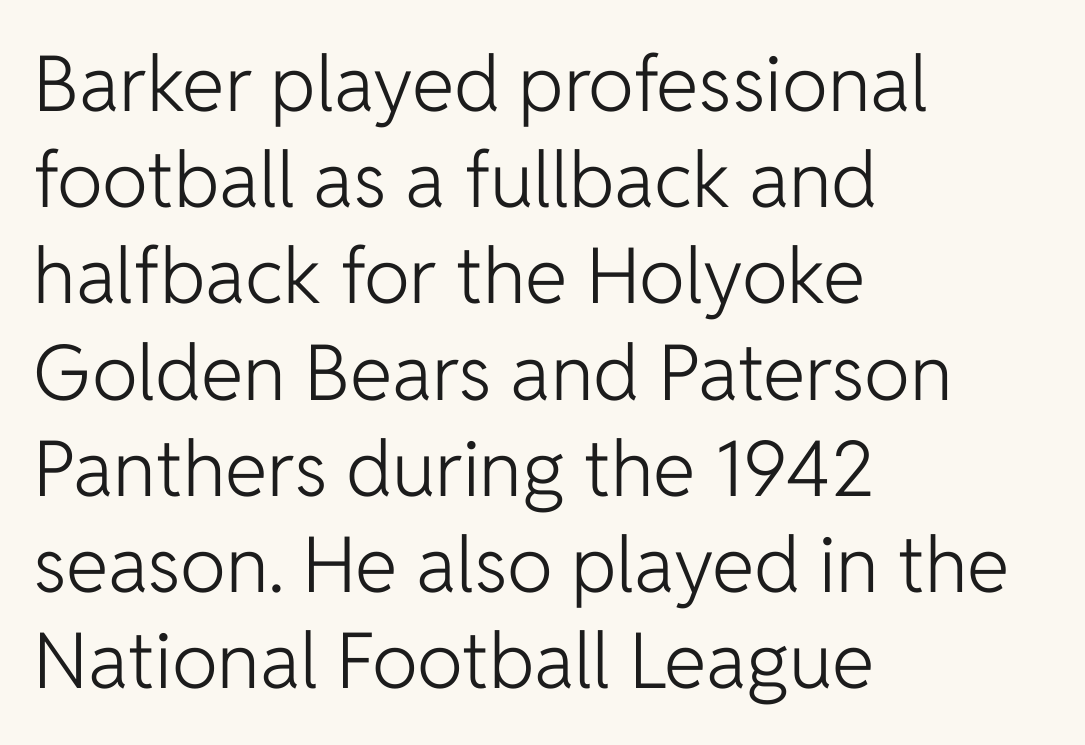
Q: Is the text bold? A: No.
Q: Is the text italic (slanted)? A: No, it is upright.
Q: Is the typeface a serif or a sans-serif typeface? A: Sans-serif.
Q: Is the text underlined? A: No.
Q: How is the paragraph aligned? A: Left-aligned.
Q: Is the spacing between letters normal or unusually wide? A: Normal.
Q: Is the spacing between lines tight, normal or loose? A: Normal.
Q: Width (condensed, normal, or wide)? A: Normal.
Q: Stroke contrast? A: Low.
Q: x-height? A: Medium.
Q: Monospaced? A: No.
